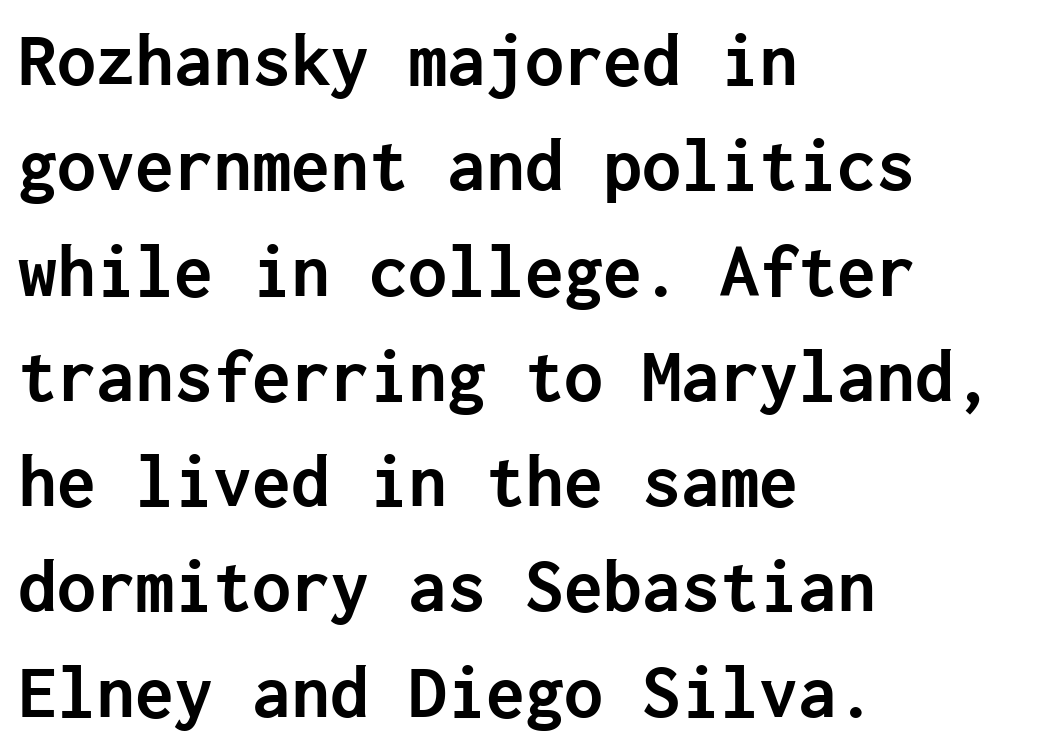
These lines keep a tight, regular rhythm from letter to letter. The zone under the glyphs is completely vacant. The rendering uses a moderate line-height, typical for paragraphs. Each letter's strokes conclude bluntly, with no projecting serifs. Does the copy run flush right? No — it runs flush left.
